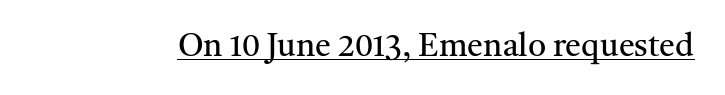
The image shows 32 px regular-weight serif type, upright; set normal letter spacing, underlined; medium stroke contrast and a medium x-height.
